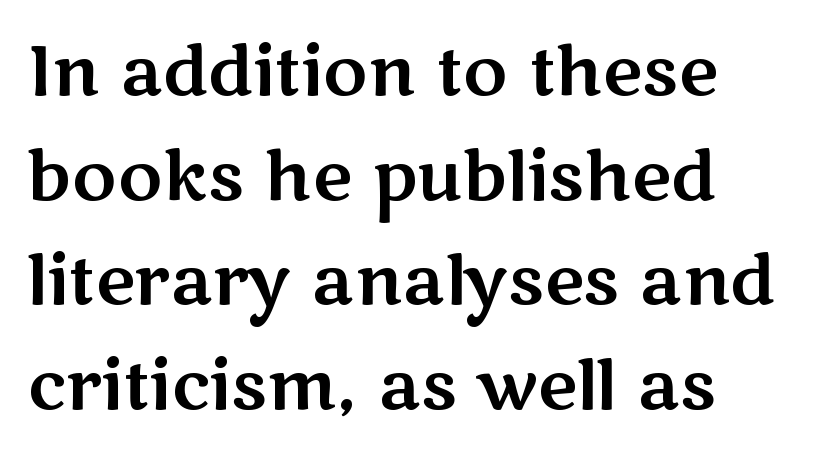
This sample keeps an unexceptional amount of space between lines. You could not count columns in this text — the font is proportionally spaced. Italic? Not at all — the glyphs are vertical. The glyphs are unaccompanied by any horizontal stroke below them. Spacing between characters is what you'd get straight out of the box. Serif or sans? Sans — the stroke terminals are bare.
